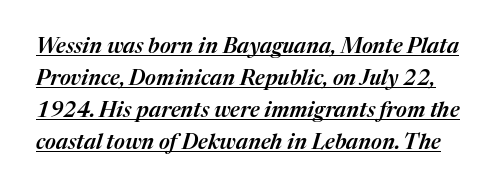
Q: Is the text italic (slanted)? A: Yes, it leans right by about 17 degrees.
Q: Is the text underlined? A: Yes.
Q: Is the spacing between letters normal or unusually wide? A: Normal.
Q: Is the spacing between lines tight, normal or loose? A: Normal.
